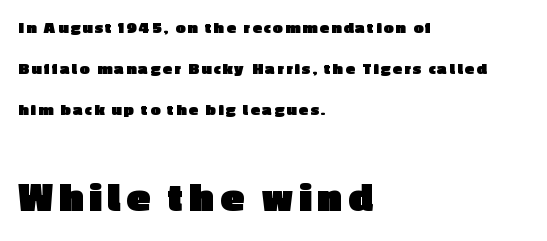
{"serif": "no", "italic": "no", "bold": "yes", "weight": "heavy", "width": "normal", "x_height": "medium", "monospaced": "no", "underline": "no", "align": "left", "line_spacing": "loose", "line_spacing_ratio": 2.41, "larger_block": "second", "size_ratio": 2.47, "glyph_px": 42}
